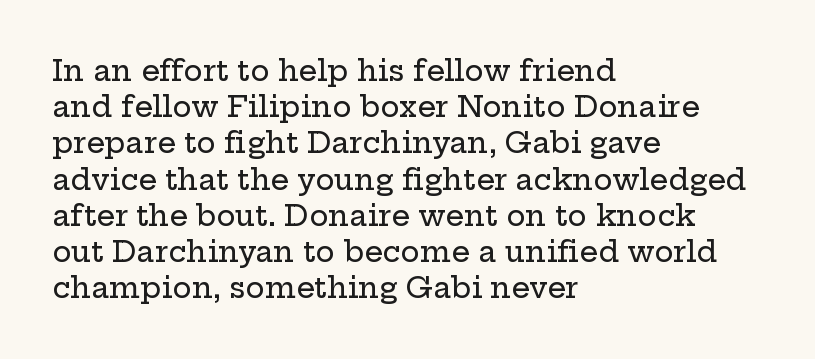
Q: Is the text italic (slanted)? A: No, it is upright.
Q: Is the typeface a serif or a sans-serif typeface? A: Serif.
Q: Is the text underlined? A: No.
Q: How is the paragraph aligned? A: Left-aligned.
Q: Is the spacing between letters normal or unusually wide? A: Normal.
Q: Is the spacing between lines tight, normal or loose? A: Normal.
Q: Width (condensed, normal, or wide)? A: Wide.
Q: Stroke contrast? A: Low.
Q: x-height? A: Medium.
Q: Monospaced? A: No.
